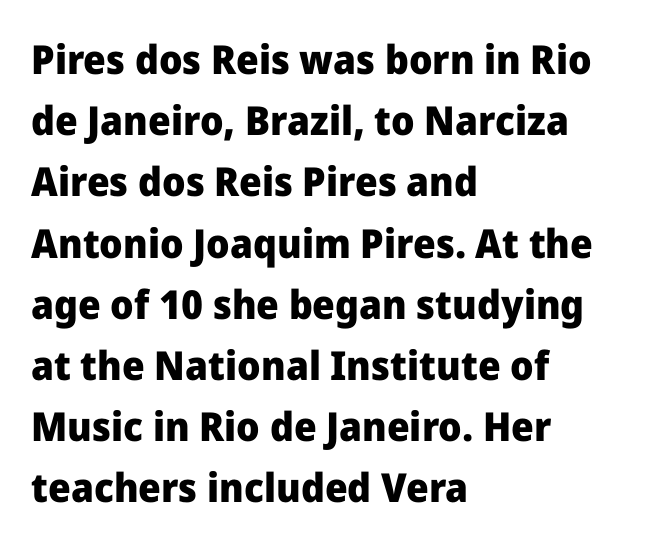
{"serif": "no", "italic": "no", "bold": "yes", "weight": "heavy", "width": "normal", "stroke_contrast": "low", "x_height": "medium", "monospaced": "no", "underline": "no", "align": "left", "line_spacing": "normal", "line_spacing_ratio": 1.53, "letter_spacing": "normal", "letter_spacing_em": 0.0, "glyph_px": 40}
